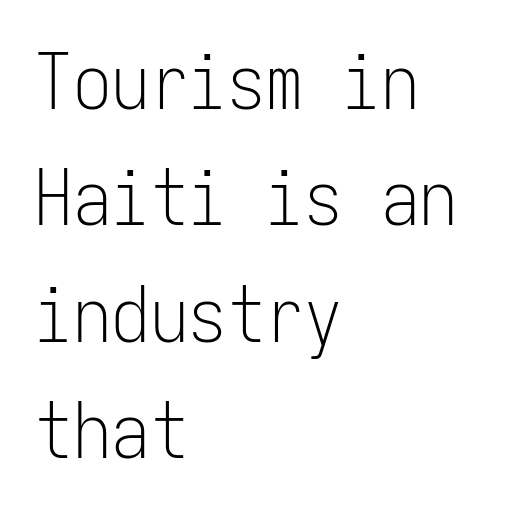
Q: Is the text bold? A: No.
Q: Is the text italic (slanted)? A: No, it is upright.
Q: Is the typeface a serif or a sans-serif typeface? A: Sans-serif.
Q: Is the text underlined? A: No.
Q: How is the paragraph aligned? A: Left-aligned.
Q: Is the spacing between letters normal or unusually wide? A: Normal.
Q: Is the spacing between lines tight, normal or loose? A: Normal.
Q: Width (condensed, normal, or wide)? A: Condensed.
Q: Stroke contrast? A: Low.
Q: x-height? A: Medium.
Q: Monospaced? A: Yes.
